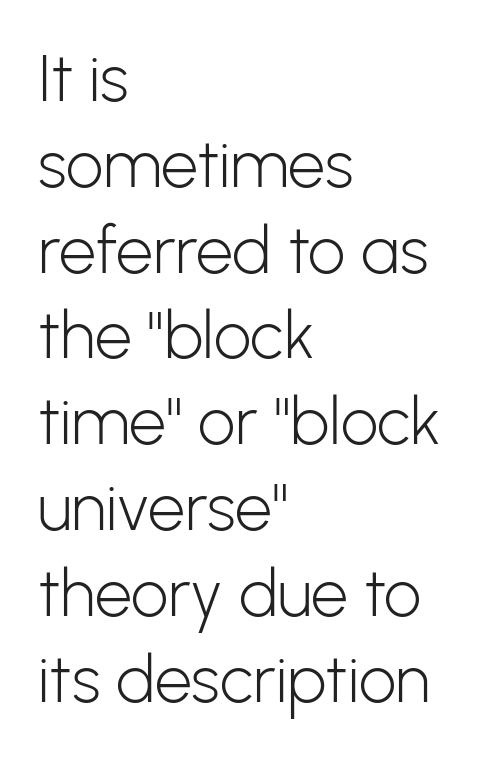
Q: Is the text bold? A: No.
Q: Is the text italic (slanted)? A: No, it is upright.
Q: Is the typeface a serif or a sans-serif typeface? A: Sans-serif.
Q: Is the text underlined? A: No.
Q: How is the paragraph aligned? A: Left-aligned.
Q: Is the spacing between letters normal or unusually wide? A: Normal.
Q: Is the spacing between lines tight, normal or loose? A: Normal.
Q: Width (condensed, normal, or wide)? A: Normal.
Q: Stroke contrast? A: Low.
Q: x-height? A: Medium.
Q: Monospaced? A: No.
